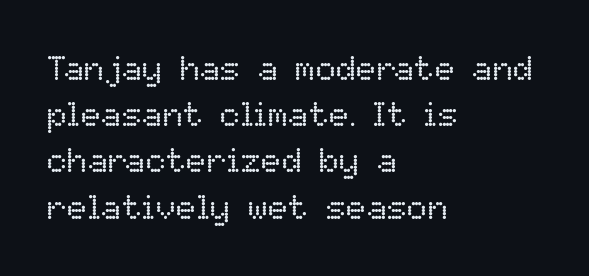
The image shows 34 px regular-weight type, upright; set left-aligned, normal line spacing (1.36x), normal letter spacing, not underlined; low stroke contrast and a medium x-height.
